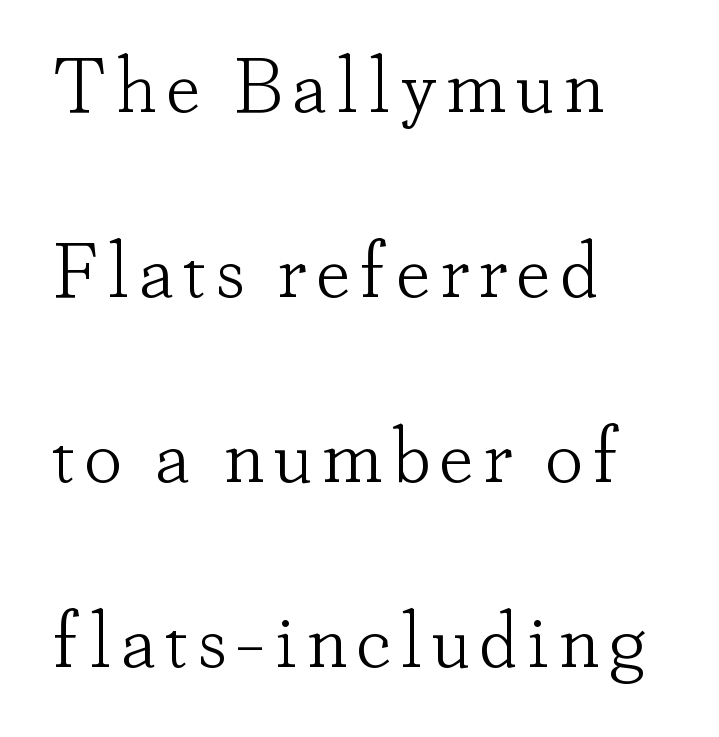
The passage shown is not underscored anywhere. These lines are rendered in a variable-pitch font. The cut favours lightness, reaching ordinary text weight at its darkest. Does the leading feel generous? Absolutely, it's lavish. Does the copy run flush right? No — it runs flush left. Examine the stroke ends and you'll spot serifs.
